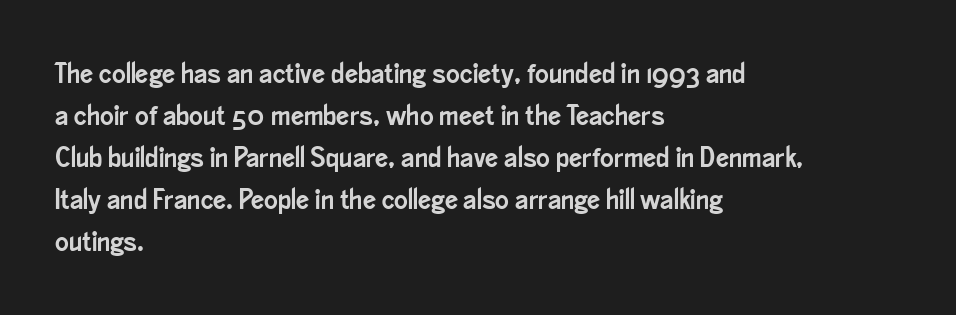
In terms of leading, this rendering sits right in the middle. The type family on display is of the sans-serif kind. Think of a printed novel: that variable character pitch is what you see here. The type sits square on the baseline with zero lean. The compositor pushed each line to the left boundary.
